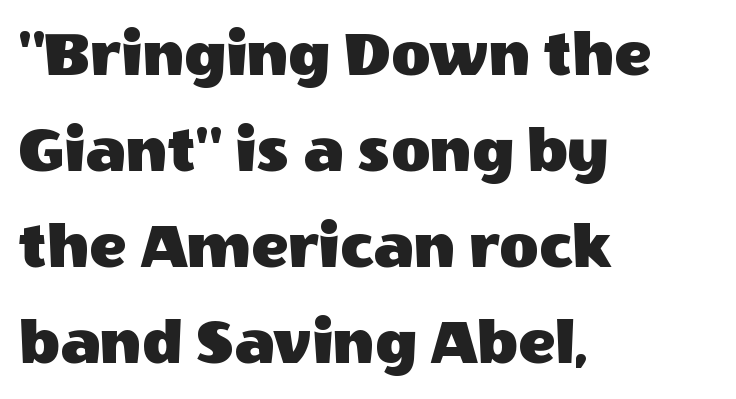
The image shows 68 px sans-serif type, upright; set left-aligned, normal line spacing (1.41x), normal letter spacing, not underlined; a large x-height.
